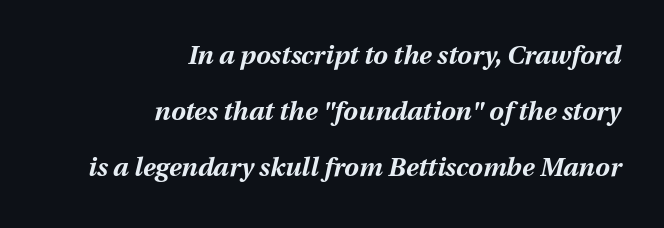
The passage shown leans; its letterforms are oblique. The designer dialed line spacing up above the default. Glyph-to-glyph distance matches everyday printed text. The specimen omits any rule beneath the text block's lines.
